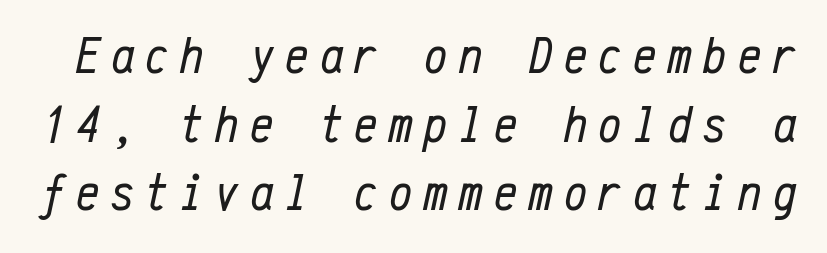
{"italic": "yes", "lean": "right", "slant_degrees": 12, "bold": "no", "weight": "regular", "width": "condensed", "stroke_contrast": "low", "x_height": "medium", "monospaced": "yes", "underline": "no", "line_spacing": "normal", "line_spacing_ratio": 1.32, "letter_spacing": "wide", "letter_spacing_em": 0.22, "glyph_px": 52}
